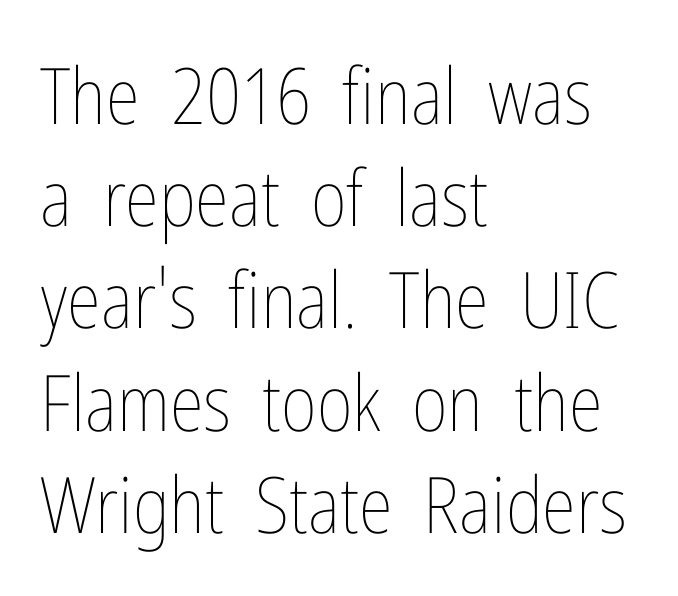
Q: Is the text bold? A: No.
Q: Is the text italic (slanted)? A: No, it is upright.
Q: Is the text underlined? A: No.
Q: How is the paragraph aligned? A: Left-aligned.
Q: Is the spacing between letters normal or unusually wide? A: Normal.
Q: Is the spacing between lines tight, normal or loose? A: Normal.
Q: Width (condensed, normal, or wide)? A: Condensed.
Q: Stroke contrast? A: Low.
Q: x-height? A: Medium.
Q: Monospaced? A: No.
